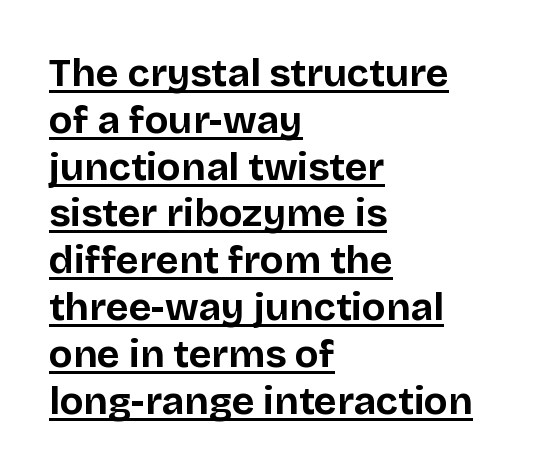
The font's upright variant was chosen for this text. Unlike a traditional serif, this face leaves its strokes unadorned. Underlined type. Reading down the block, your eye returns to a fixed left position each line. The type is set solid horizontally, with unmodified tracking. The letters are bold, with thick, heavy strokes.
